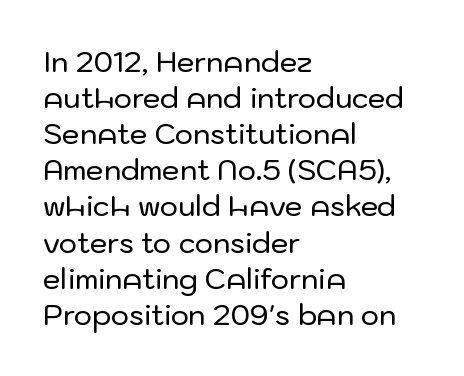
{"serif": "no", "italic": "no", "width": "normal", "stroke_contrast": "low", "x_height": "medium", "monospaced": "no", "underline": "no", "align": "left", "line_spacing": "normal", "line_spacing_ratio": 1.29, "letter_spacing": "normal", "letter_spacing_em": 0.0, "glyph_px": 28}
